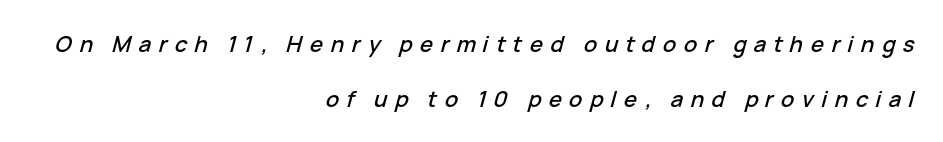
Q: Is the text italic (slanted)? A: Yes, it leans right by about 15 degrees.
Q: Is the text underlined? A: No.
Q: How is the paragraph aligned? A: Right-aligned.
Q: Is the spacing between letters normal or unusually wide? A: Unusually wide.
Q: Is the spacing between lines tight, normal or loose? A: Loose.
